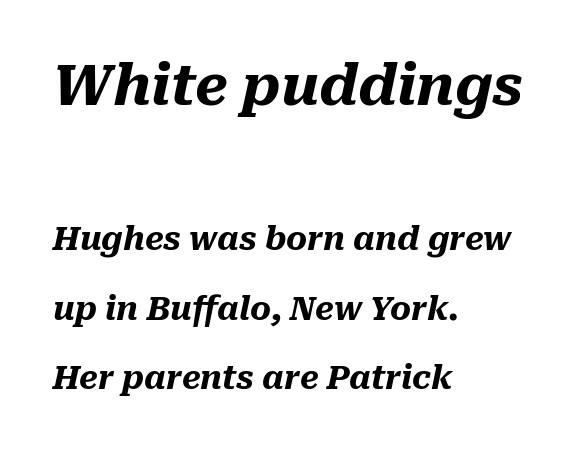
The image shows 56 px heavy type, italic (leaning right); set left-aligned, loose line spacing (2.18x), normal letter spacing, not underlined; the first (top) block is 1.75x larger; medium stroke contrast and a medium x-height.
